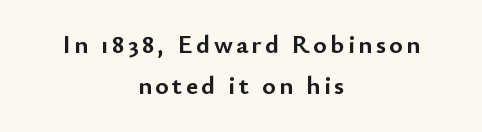
Unmarked baselines from the first word to the last. The glyphs have the mass of a bold cut. The compositor balanced each line on the midline. The passage shown stacks its lines at a standard gap.
